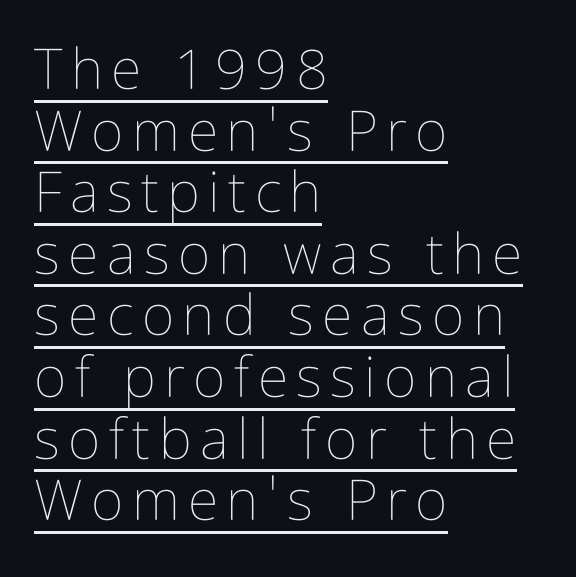
Think of a printed novel: that variable character pitch is what you see here. The rag falls on the right side of this text block. The rendering uses the underline text-decoration. The lettering holds an erect, upright posture throughout.
